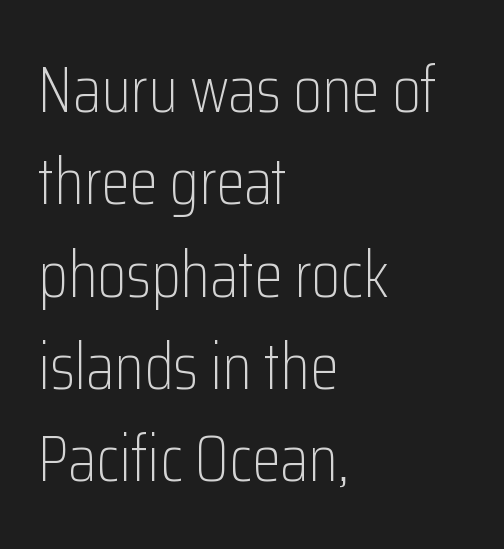
The image shows 65 px light, condensed sans-serif type, upright; set left-aligned, normal line spacing (1.42x), normal letter spacing, not underlined; low stroke contrast and a medium x-height.
